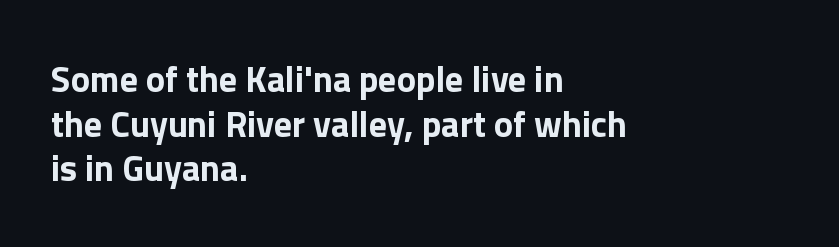
{"serif": "no", "italic": "no", "bold": "yes", "weight": "bold", "width": "normal", "x_height": "medium", "monospaced": "no", "underline": "no", "align": "left", "line_spacing_ratio": 1.24, "letter_spacing": "normal", "letter_spacing_em": 0.0, "glyph_px": 36}
